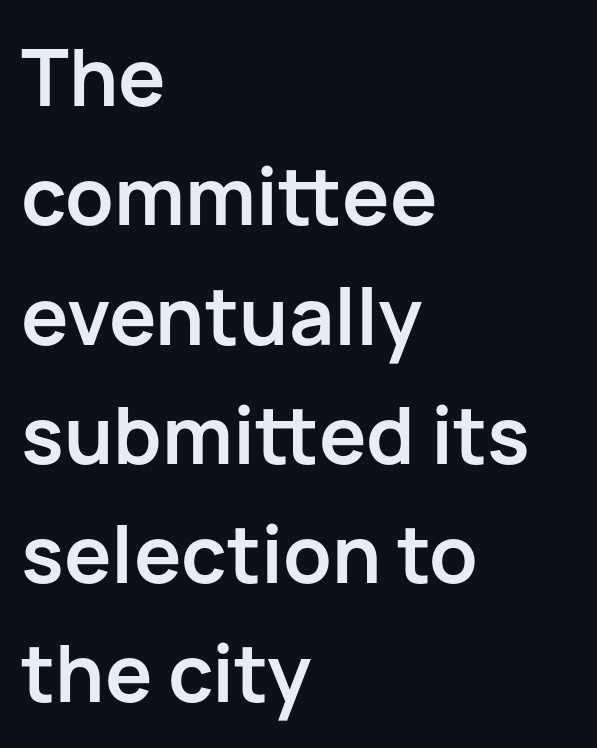
{"serif": "no", "italic": "no", "bold": "yes", "weight": "semibold", "width": "normal", "stroke_contrast": "low", "x_height": "medium", "monospaced": "no", "underline": "no", "align": "left", "line_spacing": "normal", "line_spacing_ratio": 1.51, "letter_spacing": "normal", "letter_spacing_em": 0.0, "glyph_px": 79}
